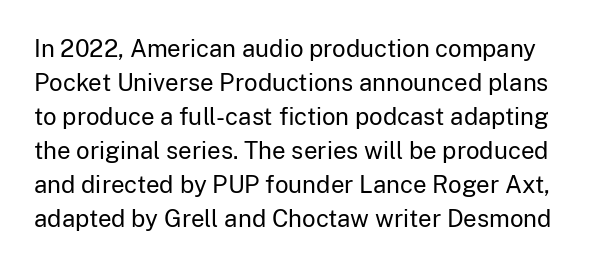
Q: Is the text bold? A: No.
Q: Is the text italic (slanted)? A: No, it is upright.
Q: Is the text underlined? A: No.
Q: Is the spacing between letters normal or unusually wide? A: Normal.
Q: Is the spacing between lines tight, normal or loose? A: Normal.
